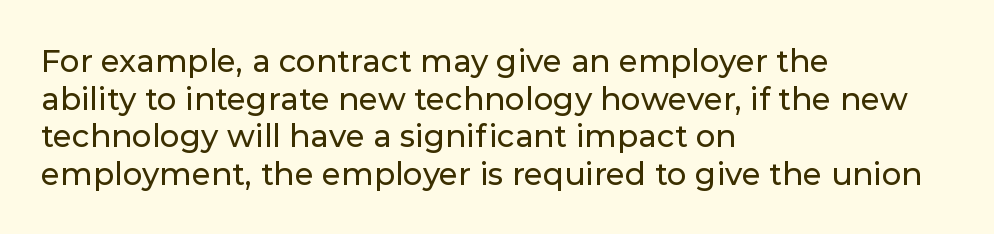
Q: Is the text italic (slanted)? A: No, it is upright.
Q: Is the typeface a serif or a sans-serif typeface? A: Sans-serif.
Q: Is the text underlined? A: No.
Q: How is the paragraph aligned? A: Left-aligned.
Q: Is the spacing between letters normal or unusually wide? A: Normal.
Q: Width (condensed, normal, or wide)? A: Normal.
Q: Stroke contrast? A: Low.
Q: x-height? A: Medium.
Q: Monospaced? A: No.
